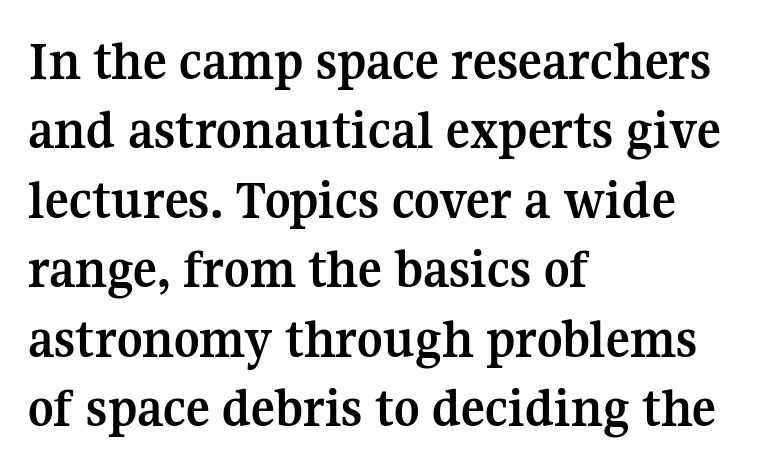
The image shows 56 px semibold serif type, upright; set left-aligned, line spacing 1.24x, normal letter spacing, not underlined; medium stroke contrast and a medium x-height.
